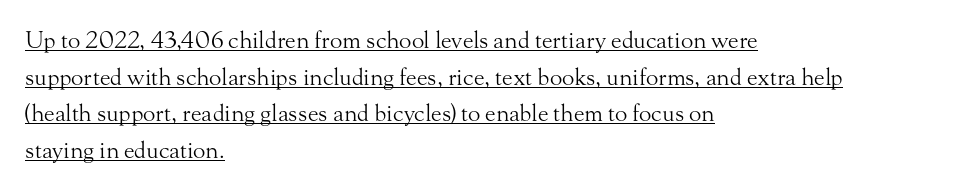
Q: Is the text bold? A: No.
Q: Is the text italic (slanted)? A: No, it is upright.
Q: Is the text underlined? A: Yes.
Q: How is the paragraph aligned? A: Left-aligned.
Q: Is the spacing between letters normal or unusually wide? A: Normal.
Q: Is the spacing between lines tight, normal or loose? A: Normal.
